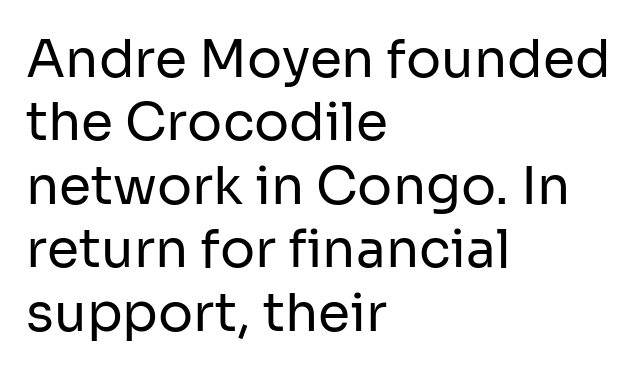
The image shows 52 px regular-weight sans-serif type, upright; set left-aligned, line spacing 1.22x, normal letter spacing, not underlined; low stroke contrast and a medium x-height.
